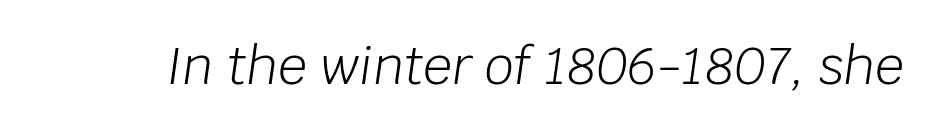
Here the glyphs are tracked normally, forming tight word shapes. Descenders are the only things crossing below the line. No extra ink here — the face is not bold. This sample has the flowing, uneven cadence of proportional lettering. Looking at the ascenders, they clearly lean.
